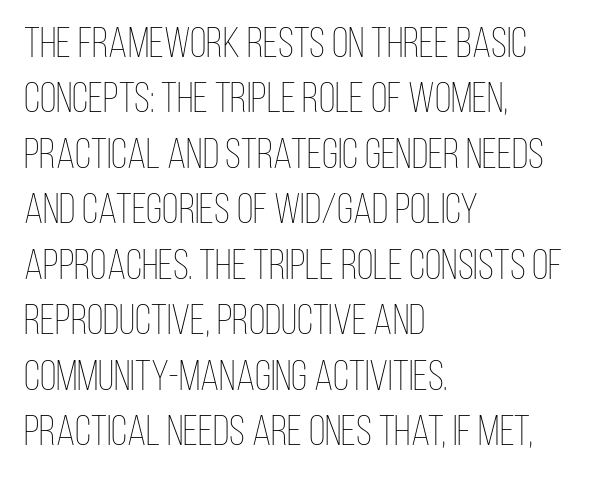
Q: Is the text bold? A: No.
Q: Is the text italic (slanted)? A: No, it is upright.
Q: Is the text underlined? A: No.
Q: How is the paragraph aligned? A: Left-aligned.
Q: Is the spacing between letters normal or unusually wide? A: Normal.
Q: Is the spacing between lines tight, normal or loose? A: Normal.
Q: Width (condensed, normal, or wide)? A: Condensed.
Q: Stroke contrast? A: Low.
Q: x-height? A: Large.
Q: Monospaced? A: No.
